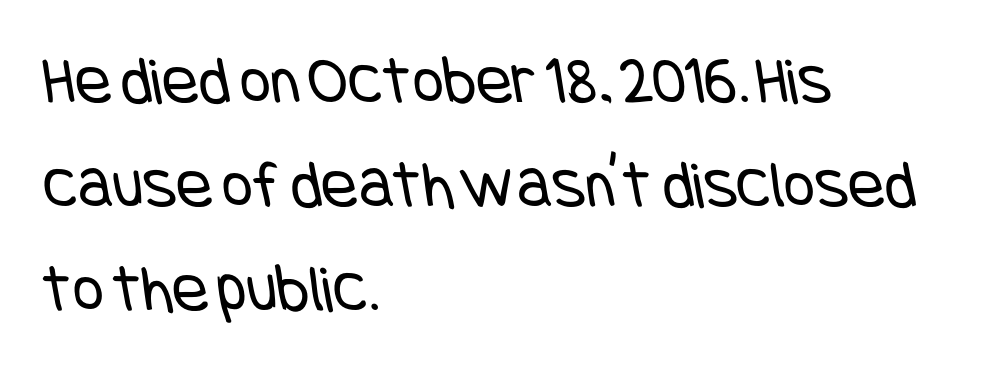
Is there much room between lines? A standard amount, neither cramped nor airy. Short note: letters normally spaced. Type style note: lacks serifs. The words here are not underlined. The lines in this sample share a left origin and differ only in where they stop. Caption: face not bold, strokes unweighted.
